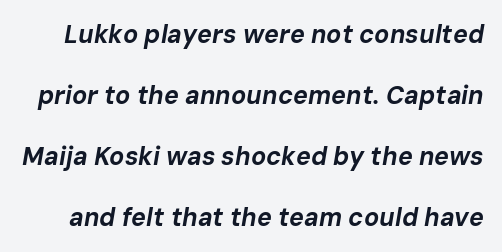
Q: Is the text bold? A: Yes.
Q: Is the text italic (slanted)? A: Yes, it leans right by about 10 degrees.
Q: Is the text underlined? A: No.
Q: Is the spacing between letters normal or unusually wide? A: Normal.
Q: Is the spacing between lines tight, normal or loose? A: Loose.
